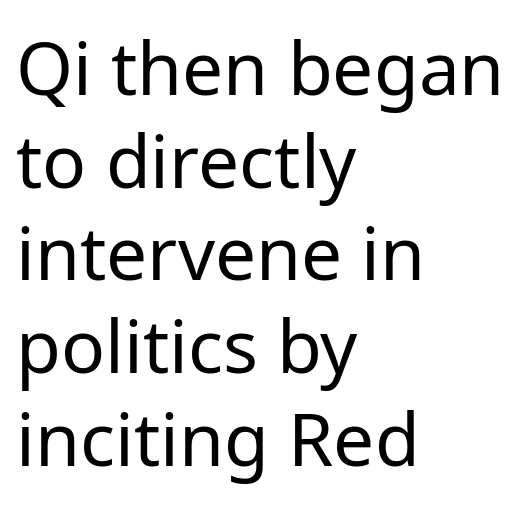
The image shows 73 px regular-weight sans-serif type, upright; set left-aligned, normal line spacing (1.27x), normal letter spacing, not underlined; low stroke contrast and a medium x-height.
